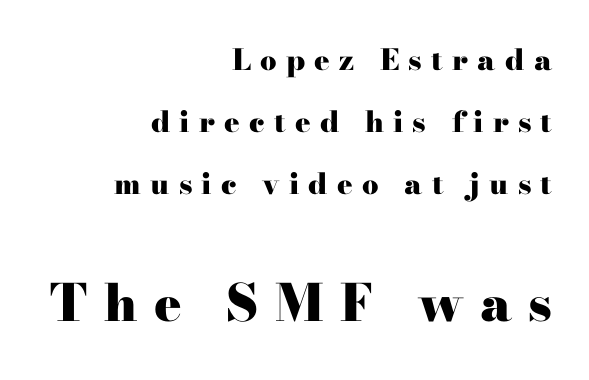
{"serif": "yes", "italic": "no", "bold": "yes", "weight": "heavy", "width": "wide", "stroke_contrast": "high", "x_height": "small", "monospaced": "no", "underline": "no", "align": "right", "line_spacing": "loose", "line_spacing_ratio": 2.13, "letter_spacing": "wide", "letter_spacing_em": 0.32, "larger_block": "second", "size_ratio": 1.76, "glyph_px": 51}
